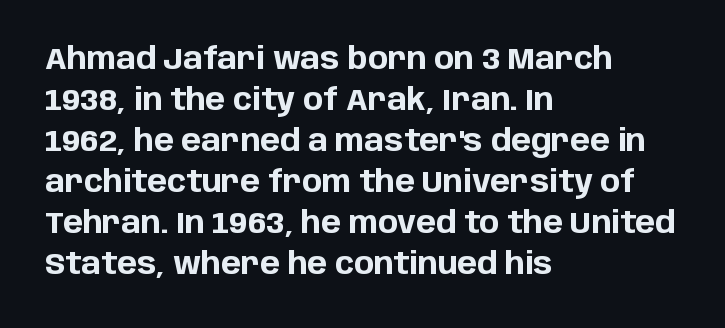
Q: Is the text bold? A: Yes.
Q: Is the text italic (slanted)? A: No, it is upright.
Q: Is the typeface a serif or a sans-serif typeface? A: Sans-serif.
Q: Is the text underlined? A: No.
Q: How is the paragraph aligned? A: Left-aligned.
Q: Is the spacing between letters normal or unusually wide? A: Normal.
Q: Is the spacing between lines tight, normal or loose? A: Normal.
Q: Width (condensed, normal, or wide)? A: Normal.
Q: Stroke contrast? A: Low.
Q: x-height? A: Large.
Q: Monospaced? A: No.
